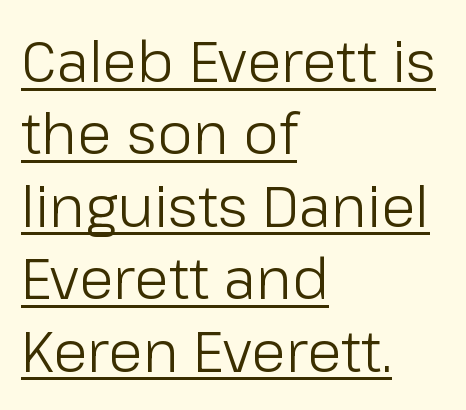
Nothing heavy about these letters — not bold at all. Normally led — the rows are evenly, conventionally spaced. The type is set solid horizontally, with unmodified tracking. This sample has the flowing, uneven cadence of proportional lettering.
